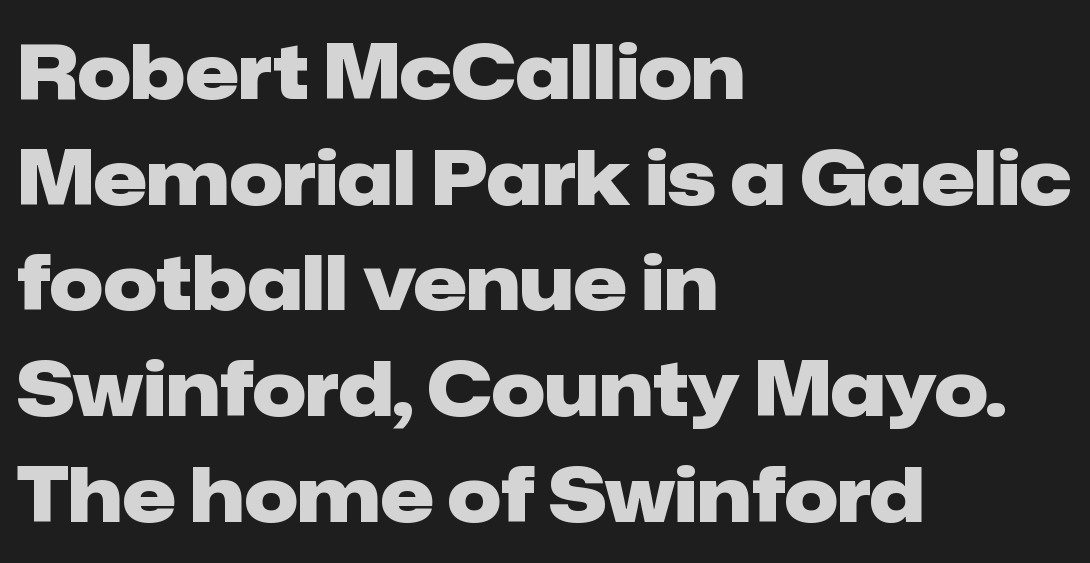
Q: Is the text bold? A: Yes.
Q: Is the text italic (slanted)? A: No, it is upright.
Q: Is the typeface a serif or a sans-serif typeface? A: Sans-serif.
Q: Is the text underlined? A: No.
Q: How is the paragraph aligned? A: Left-aligned.
Q: Is the spacing between letters normal or unusually wide? A: Normal.
Q: Is the spacing between lines tight, normal or loose? A: Normal.
Q: Width (condensed, normal, or wide)? A: Normal.
Q: Stroke contrast? A: Low.
Q: x-height? A: Medium.
Q: Monospaced? A: No.
